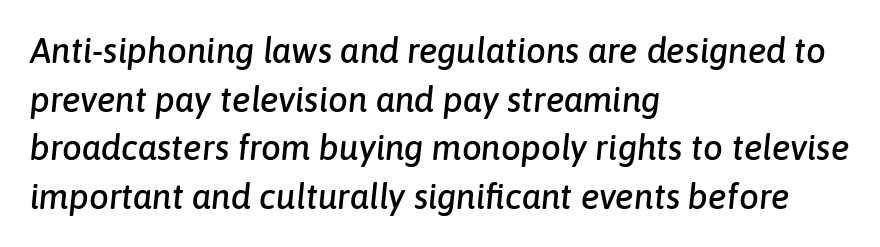
The rendering anchors every line to the left-hand side. The words here are not underlined. Successive baselines arrive at the customary interval. Slant detected: the letters are inclined.
